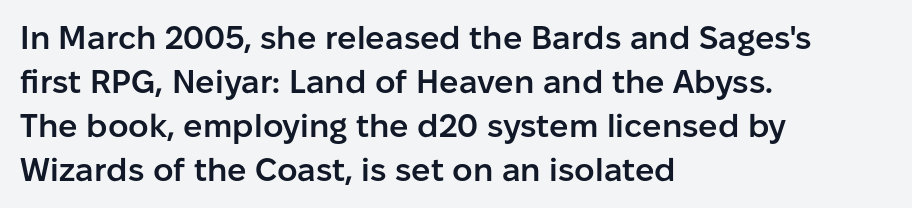
The image shows 32 px semibold sans-serif type, upright; set left-aligned, normal line spacing (1.37x), normal letter spacing, not underlined; low stroke contrast and a medium x-height.
